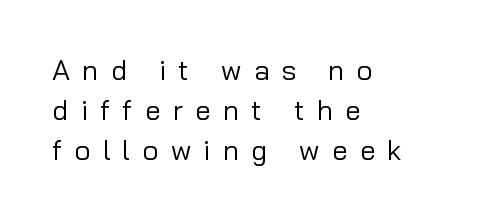
{"serif": "no", "italic": "no", "bold": "no", "weight": "regular", "width": "normal", "stroke_contrast": "low", "x_height": "medium", "monospaced": "no", "underline": "no", "align": "left", "line_spacing": "normal", "line_spacing_ratio": 1.43, "letter_spacing": "wide", "letter_spacing_em": 0.44, "glyph_px": 28}
